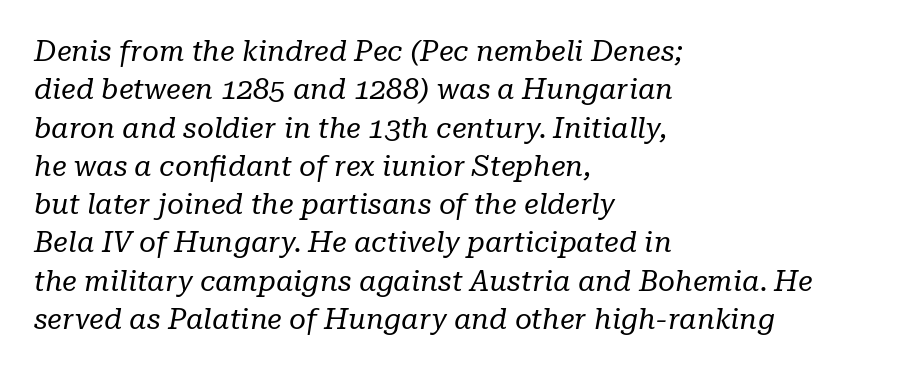
The image shows 29 px regular-weight serif type, italic (leaning right); set left-aligned, normal line spacing (1.32x), normal letter spacing, not underlined; low stroke contrast and a medium x-height.
